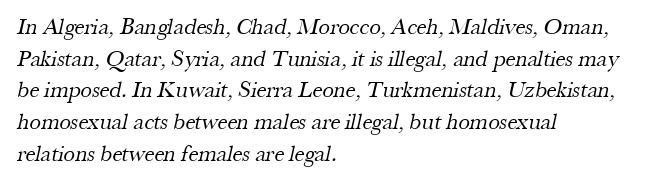
No letter is thick-stroked: the sample isn't bold. If you measured baseline to baseline, you'd find a middling distance. Check the space under the baseline: it is left empty. Where is the straight margin? On the left.
